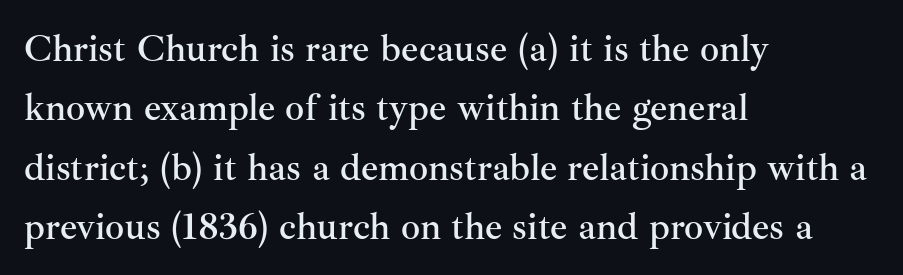
The space beneath each line is pristine and unruled. It's the straight-up-and-down kind of type. Character widths vary here, with narrow letters taking less room than wide ones. You could call the tracking neutral — neither tight nor loose. Letterform terminals end in serifs throughout the passage.
